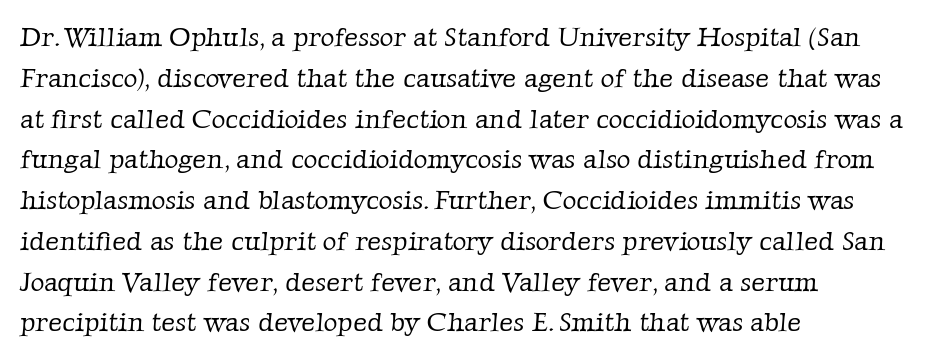
The image shows 27 px text type; set left-aligned, normal line spacing (1.51x), normal letter spacing, not underlined.
